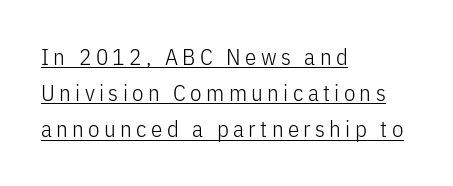
Q: Is the text bold? A: No.
Q: Is the text italic (slanted)? A: No, it is upright.
Q: Is the text underlined? A: Yes.
Q: How is the paragraph aligned? A: Left-aligned.
Q: Is the spacing between lines tight, normal or loose? A: Normal.
